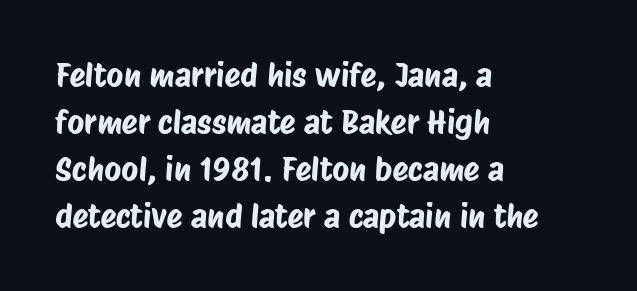
Q: Is the typeface a serif or a sans-serif typeface? A: Sans-serif.
Q: Is the text underlined? A: No.
Q: How is the paragraph aligned? A: Left-aligned.
Q: Is the spacing between letters normal or unusually wide? A: Normal.
Q: Is the spacing between lines tight, normal or loose? A: Normal.
Q: Width (condensed, normal, or wide)? A: Condensed.
Q: Stroke contrast? A: Low.
Q: x-height? A: Large.
Q: Monospaced? A: No.
